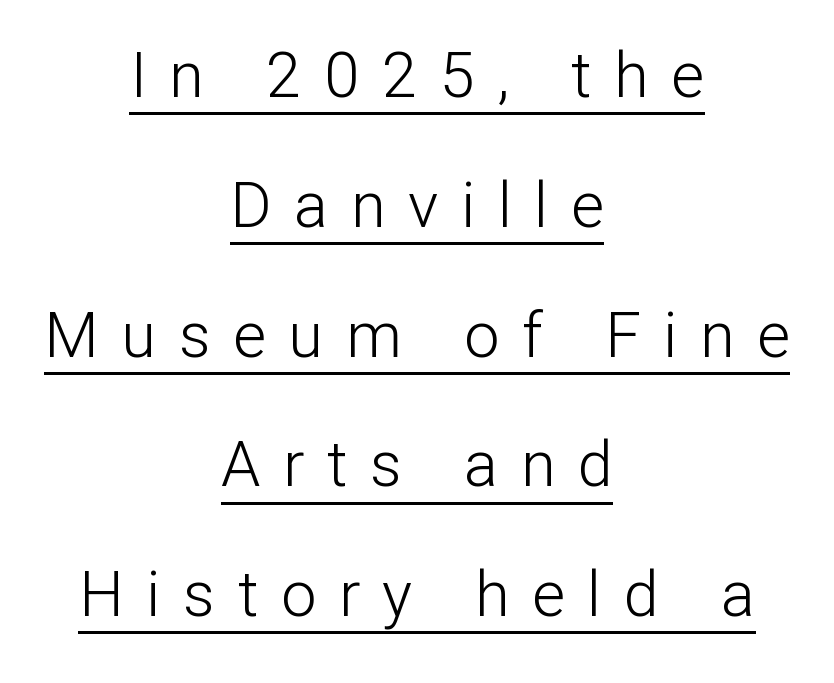
Is the type heavy? It reads as light-to-regular instead. The rendering uses a large line-height, opening up the rows. Words appear elongated and porous because spacing is wide. Looks like regular typesetting: each glyph gets only the width it needs. Regarding serifs, this sample does without them. The letters stand straight up with perfectly vertical stems.
